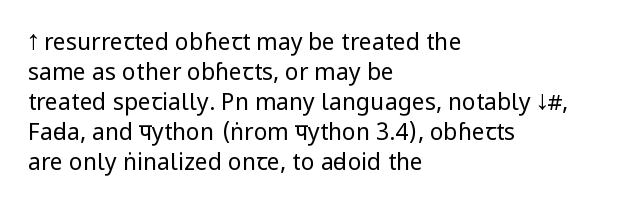
Q: Is the text bold? A: No.
Q: Is the text italic (slanted)? A: No, it is upright.
Q: Is the text underlined? A: No.
Q: How is the paragraph aligned? A: Left-aligned.
Q: Is the spacing between letters normal or unusually wide? A: Normal.
Q: Is the spacing between lines tight, normal or loose? A: Normal.
